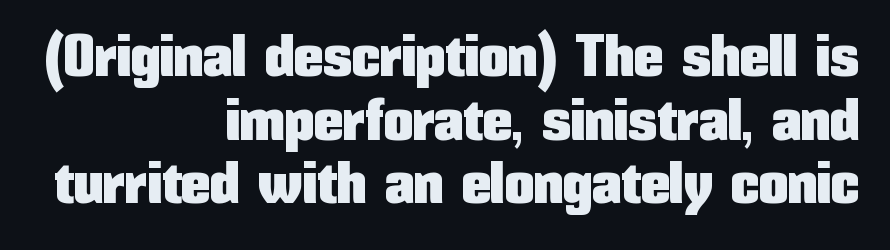
The tracking reads as untouched default to a designer's eye. The typeface chosen for these lines omits serifs. A typesetter would call this proportional, since set widths differ per character. Baseline-to-baseline distance is barely more than the letter height.
